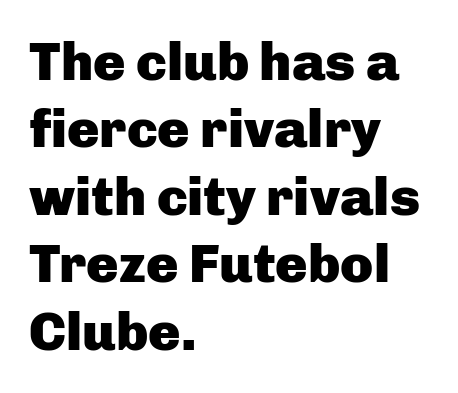
Think of a printed novel: that variable character pitch is what you see here. Nope, no serifs anywhere on these letters. Posture: upright roman. Descender tails drop into unmarked territory. The line-height multiplier appears to be the usual default.
